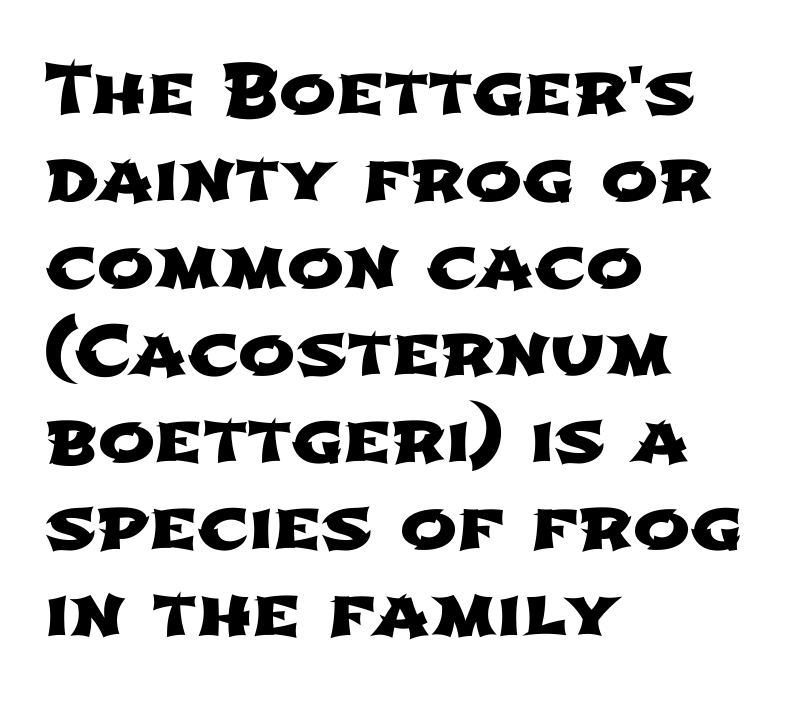
The image shows 68 px wide sans-serif type; set left-aligned, normal line spacing (1.28x), normal letter spacing, not underlined; low stroke contrast and a medium x-height.
